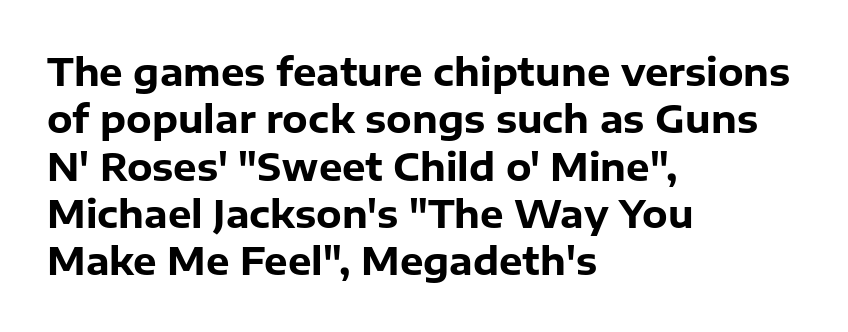
Q: Is the text bold? A: Yes.
Q: Is the text italic (slanted)? A: No, it is upright.
Q: Is the typeface a serif or a sans-serif typeface? A: Sans-serif.
Q: Is the text underlined? A: No.
Q: How is the paragraph aligned? A: Left-aligned.
Q: Is the spacing between letters normal or unusually wide? A: Normal.
Q: Is the spacing between lines tight, normal or loose? A: Normal.
Q: Width (condensed, normal, or wide)? A: Normal.
Q: Stroke contrast? A: Low.
Q: x-height? A: Medium.
Q: Monospaced? A: No.
